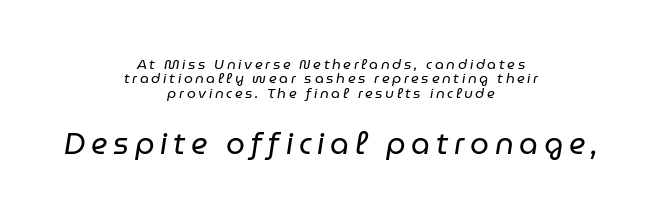
The image shows 30 px regular-weight type, italic (leaning right); set centered, tight line spacing (1.02x), not underlined; the second (bottom) block is 2.14x larger; low stroke contrast and a medium x-height.
